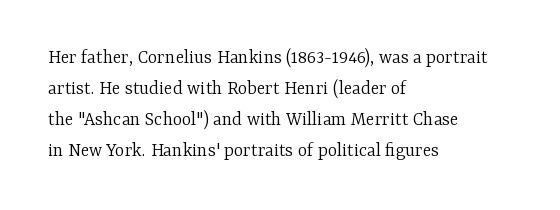
The face looks like a standard text weight, possibly lighter. The type is set solid horizontally, with unmodified tracking. The lettering stays uniformly vertical, giving the passage a roman look. Leading: standard. Casual observation: everything's shoved over to the left.
